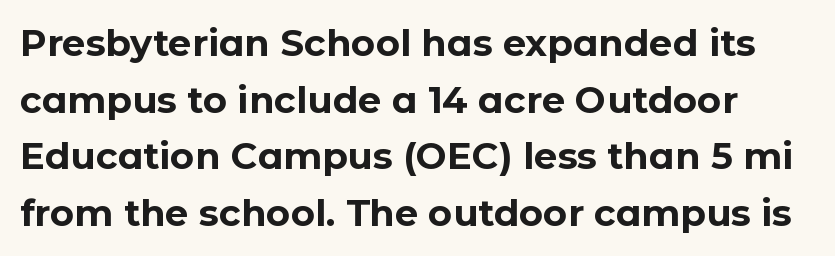
Does the lettering tilt? It doesn't — this is upright. The font family rendered here belongs to the sans-serif group. The block of text has a typical density, with ordinary space between rows. Here the designer chose a conventional face with non-uniform glyph widths. No extra tracking has been applied to these lines.
